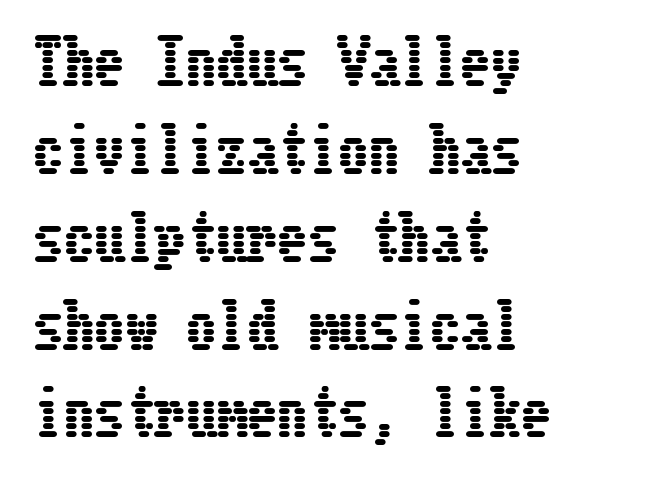
{"italic": "no", "width": "condensed", "stroke_contrast": "low", "x_height": "medium", "underline": "no", "align": "left", "line_spacing": "normal", "line_spacing_ratio": 1.44, "letter_spacing": "normal", "letter_spacing_em": 0.0, "glyph_px": 61}
